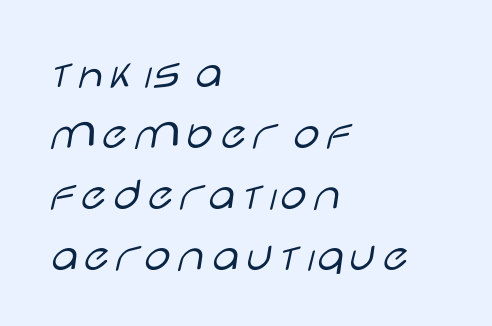
The image shows 48 px light, wide sans-serif type; set left-aligned, normal line spacing (1.27x), normal letter spacing, not underlined; low stroke contrast and a large x-height.
